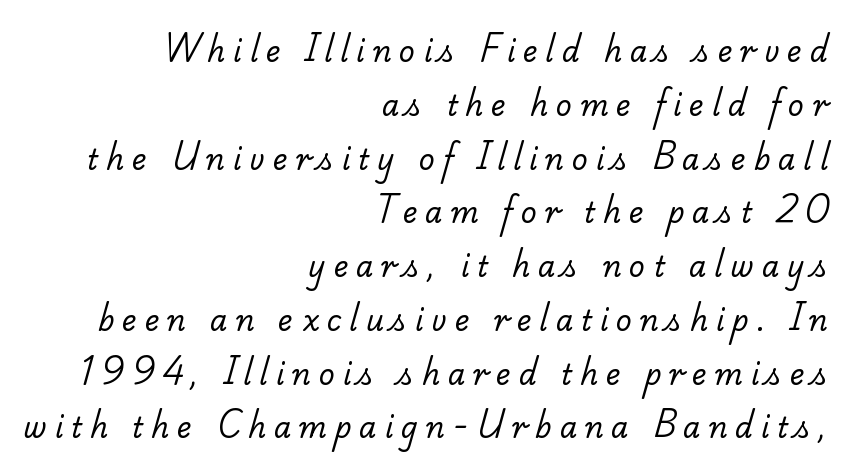
The image shows 28 px regular-weight type; set right-aligned, loose line spacing (1.92x), unusually wide letter spacing (+0.28 em), not underlined; low stroke contrast and a small x-height.
